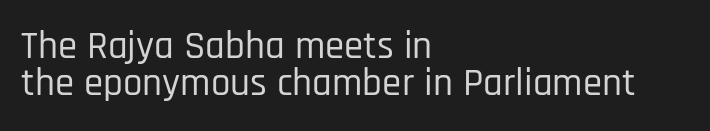
{"serif": "no", "italic": "no", "width": "condensed", "stroke_contrast": "low", "x_height": "large", "monospaced": "no", "underline": "no", "align": "left", "line_spacing": "tight", "line_spacing_ratio": 0.96, "letter_spacing": "normal", "letter_spacing_em": 0.0, "glyph_px": 39}
